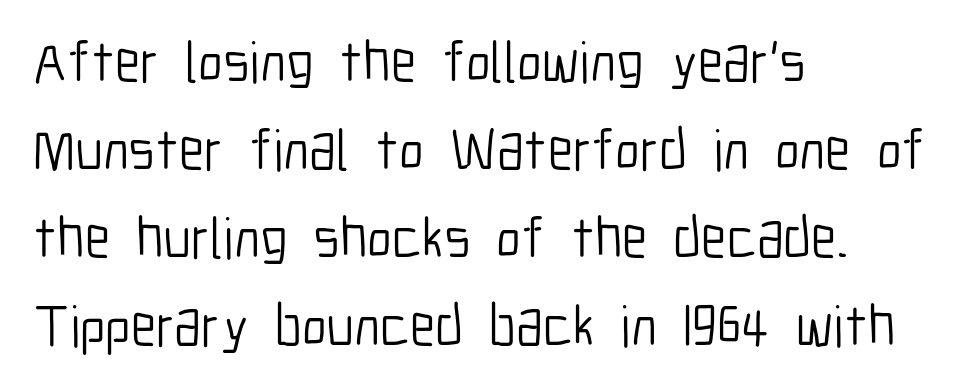
Q: Is the text bold? A: No.
Q: Is the text italic (slanted)? A: No, it is upright.
Q: Is the typeface a serif or a sans-serif typeface? A: Sans-serif.
Q: Is the text underlined? A: No.
Q: How is the paragraph aligned? A: Left-aligned.
Q: Is the spacing between letters normal or unusually wide? A: Normal.
Q: Is the spacing between lines tight, normal or loose? A: Normal.
Q: Width (condensed, normal, or wide)? A: Condensed.
Q: Stroke contrast? A: Low.
Q: x-height? A: Medium.
Q: Monospaced? A: No.
